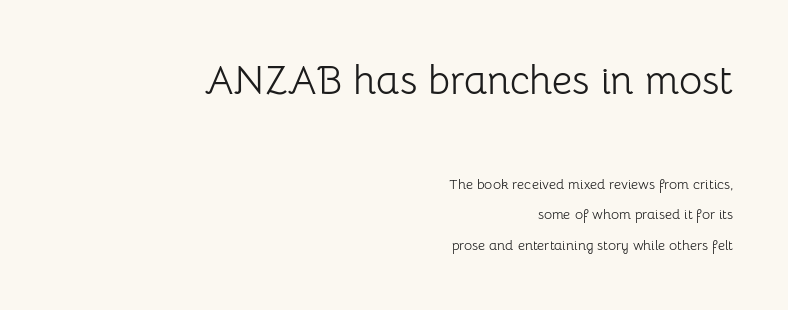
Q: Is the text bold? A: No.
Q: Is the text italic (slanted)? A: No, it is upright.
Q: Is the typeface a serif or a sans-serif typeface? A: Sans-serif.
Q: Is the text underlined? A: No.
Q: How is the paragraph aligned? A: Right-aligned.
Q: Is the spacing between letters normal or unusually wide? A: Normal.
Q: Is the spacing between lines tight, normal or loose? A: Loose.
Q: Which block of text is set in a larger size, the first (top) or the second (bottom)? A: The first (top) one.
Q: Width (condensed, normal, or wide)? A: Normal.
Q: Stroke contrast? A: Low.
Q: x-height? A: Medium.
Q: Monospaced? A: No.
